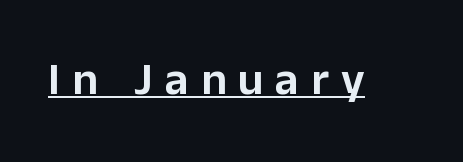
I'd call this a sans setting — the letters go barefoot. A typesetter would call this heavily tracked-out type. Character widths vary here, with narrow letters taking less room than wide ones. The words here are underlined. Posture: vertical.
